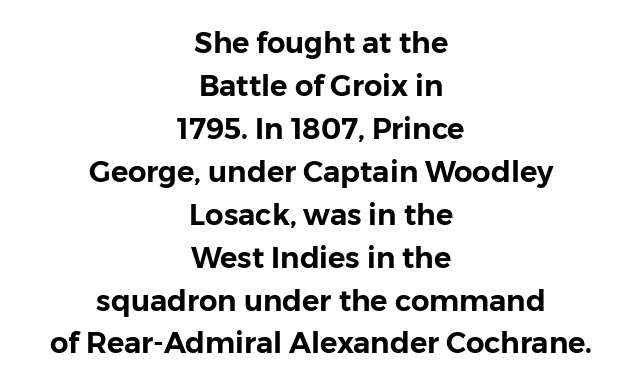
The image shows 29 px sans-serif type, upright; set centered, normal line spacing (1.48x), normal letter spacing, not underlined; low stroke contrast and a medium x-height.
